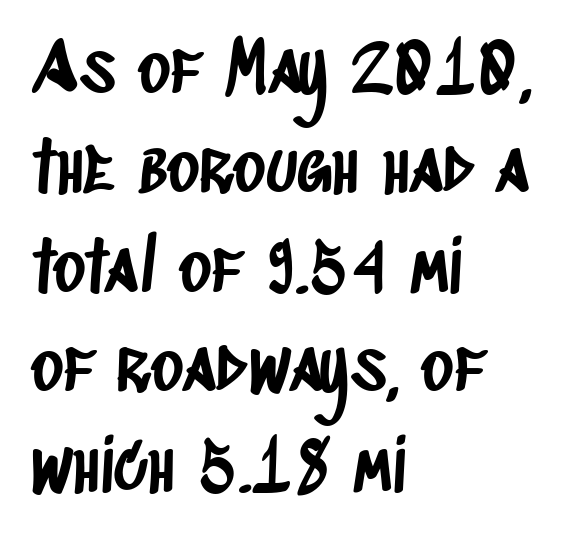
{"serif": "no", "width": "condensed", "stroke_contrast": "low", "x_height": "large", "monospaced": "no", "underline": "no", "align": "left", "line_spacing": "normal", "line_spacing_ratio": 1.42, "letter_spacing": "normal", "letter_spacing_em": 0.0, "glyph_px": 70}
